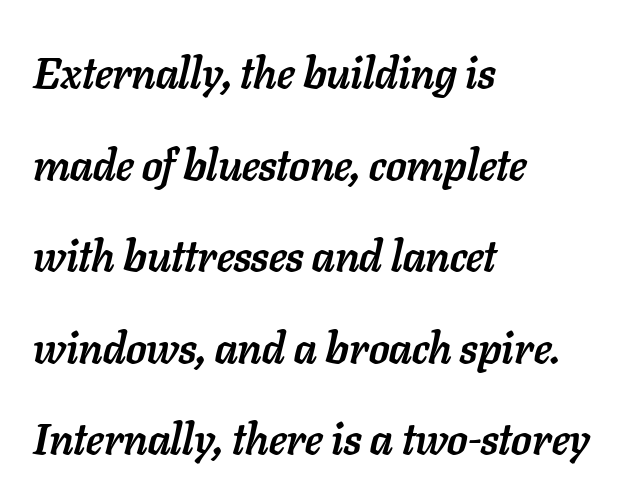
Style check: oblique. Letters rest on an invisible, unmarked baseline. The line texture is even and compact thanks to regular tracking. Pretty heavy lettering here — definitely bold.
